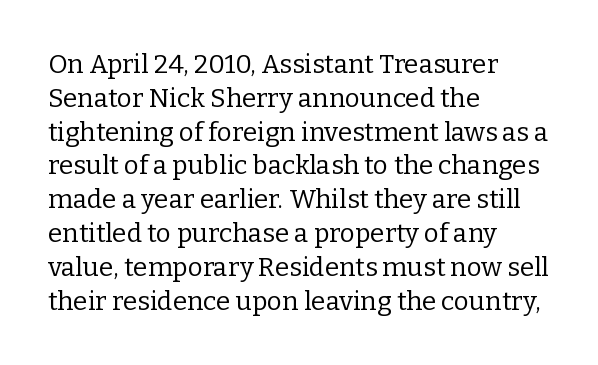
Q: Is the text bold? A: No.
Q: Is the text italic (slanted)? A: No, it is upright.
Q: Is the text underlined? A: No.
Q: How is the paragraph aligned? A: Left-aligned.
Q: Is the spacing between letters normal or unusually wide? A: Normal.
Q: Is the spacing between lines tight, normal or loose? A: Normal.
